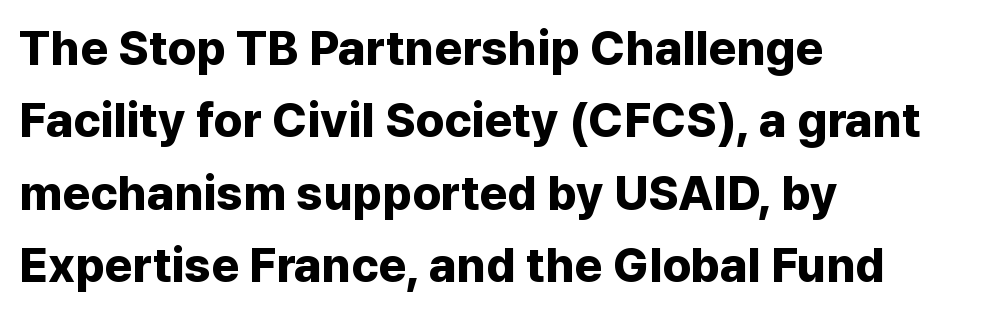
Q: Is the text bold? A: Yes.
Q: Is the text italic (slanted)? A: No, it is upright.
Q: Is the typeface a serif or a sans-serif typeface? A: Sans-serif.
Q: Is the text underlined? A: No.
Q: How is the paragraph aligned? A: Left-aligned.
Q: Is the spacing between letters normal or unusually wide? A: Normal.
Q: Is the spacing between lines tight, normal or loose? A: Normal.
Q: Width (condensed, normal, or wide)? A: Normal.
Q: Stroke contrast? A: Low.
Q: x-height? A: Medium.
Q: Monospaced? A: No.
